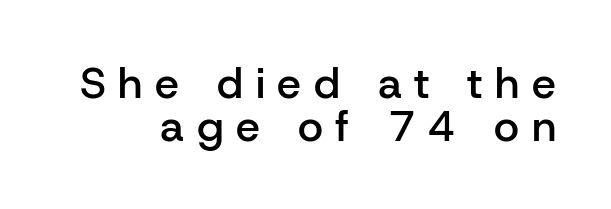
A typesetter would call this leading minimal, almost set solid. These lines are composed in type without serifs. All the whitespace from short lines collects on the left. A bit beefed up — I'd call it semibold rather than bold. The lettering stays uniformly vertical, giving the passage a roman look. Glance below the letters and you will spot only blank space.
